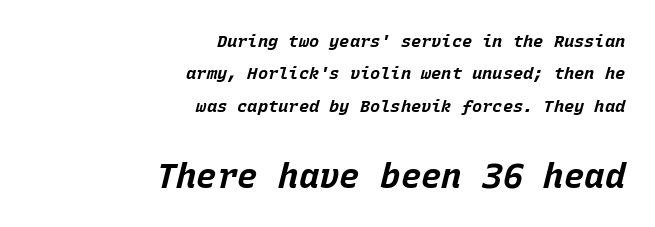
This layout puts the modest block above and the oversized block below. Italic? Definitely — the glyphs are oblique. Typesetter's note: full bold, strokes at maximum text heaviness. What stands out about the letter spacing? Nothing — it is the standard amount. Fixed-width glyphs throughout — classic coding-font behaviour.
